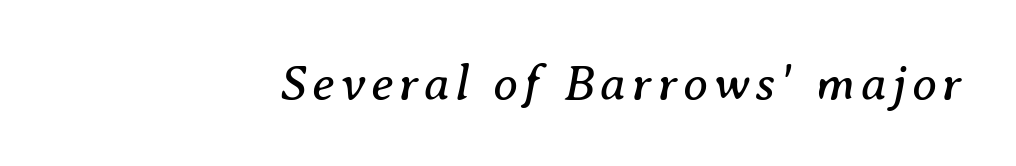
There's an unmistakable incline to the writing here. Unmarked baselines from the first word to the last. In terms of letterform style, serifs are clearly present. Nothing heavy about these letters — not bold at all. Each letter keeps its own natural width here, so spacing adapts to shape.
